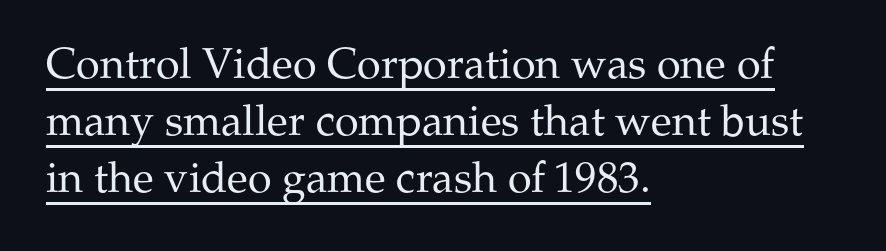
The image shows 43 px regular-weight serif type, upright; set left-aligned, normal line spacing (1.32x), normal letter spacing, underlined; medium stroke contrast and a medium x-height.
